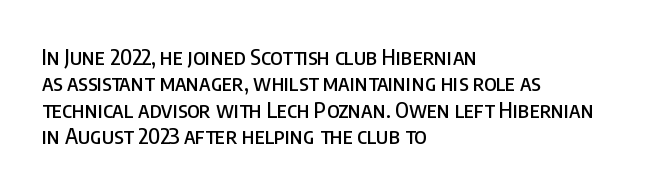
This rendering features lettering with no underline. Horizontal alignment here is leftward, the default for most running prose. These lines keep a tight, regular rhythm from letter to letter. A typesetter would mark this as roman, not italic.
